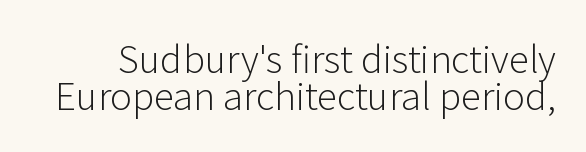
{"serif": "no", "italic": "no", "bold": "no", "weight": "light", "width": "normal", "stroke_contrast": "low", "x_height": "medium", "monospaced": "no", "underline": "no", "line_spacing": "tight", "line_spacing_ratio": 1.01, "letter_spacing": "normal", "letter_spacing_em": 0.0, "glyph_px": 37}
